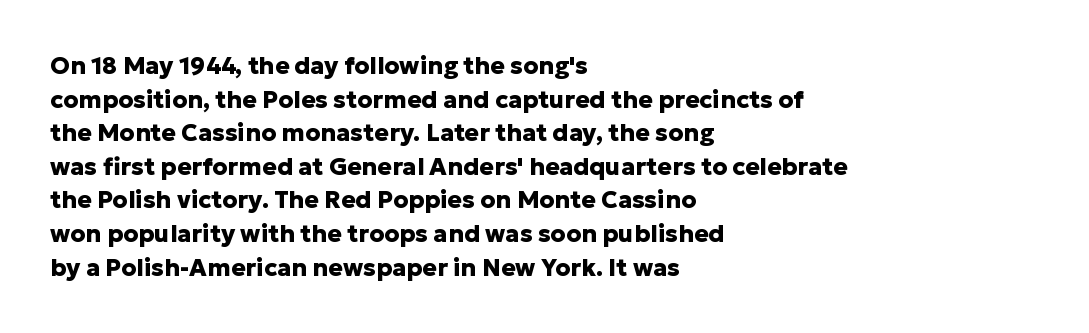
Any mark beneath the type? The region is blank. Regular leading. The face used here is rendered with its standard letterfit. These words are printed bold, with thick strokes throughout. Italic? Not at all — the glyphs are vertical. Left-aligned paragraph, ragged on the right.
